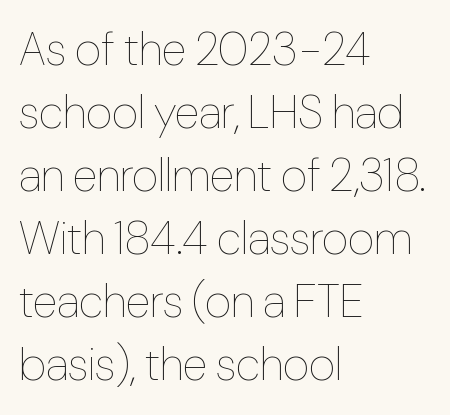
Line starts are locked; line ends wander. Think of a printed novel: that variable character pitch is what you see here. The letters stand upright; this is a roman face. A typesetter would call this zero additional tracking. The strip under each line holds only bare page. One glance says typical: line gaps are just what's usual.
